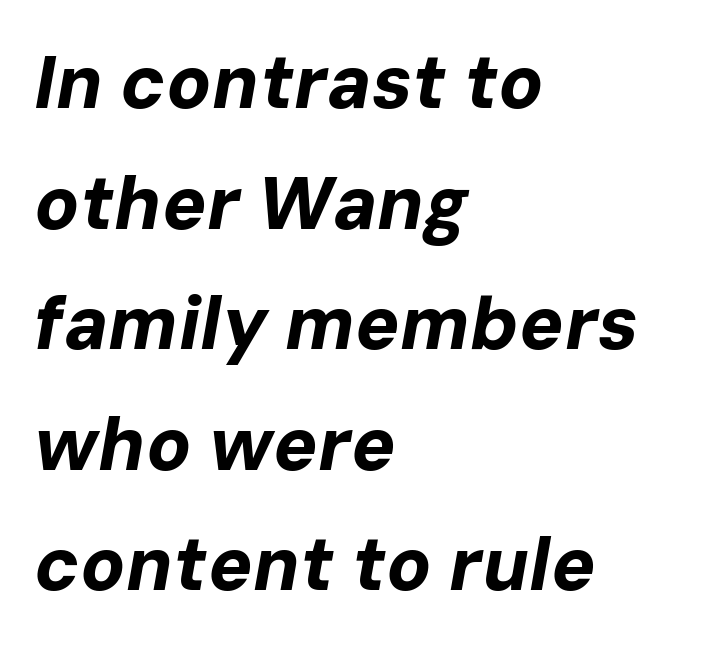
Q: Is the text bold? A: Yes.
Q: Is the text italic (slanted)? A: Yes, it leans right by about 10 degrees.
Q: Is the text underlined? A: No.
Q: How is the paragraph aligned? A: Left-aligned.
Q: Is the spacing between letters normal or unusually wide? A: Normal.
Q: Is the spacing between lines tight, normal or loose? A: Normal.
Q: Width (condensed, normal, or wide)? A: Normal.
Q: Stroke contrast? A: Low.
Q: x-height? A: Medium.
Q: Monospaced? A: No.
